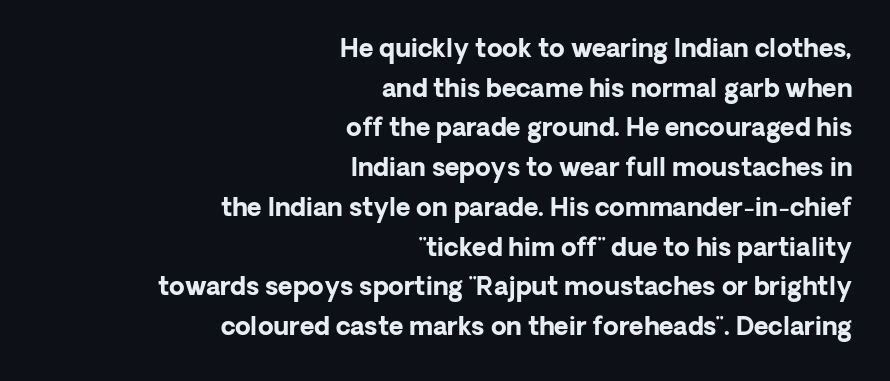
Normally led — the rows are evenly, conventionally spaced. I'd describe the lettering as bold — thick and assertive. The string is rendered with underlining switched off. Letter spacing: default. Every character sits straight up, as roman type does.
